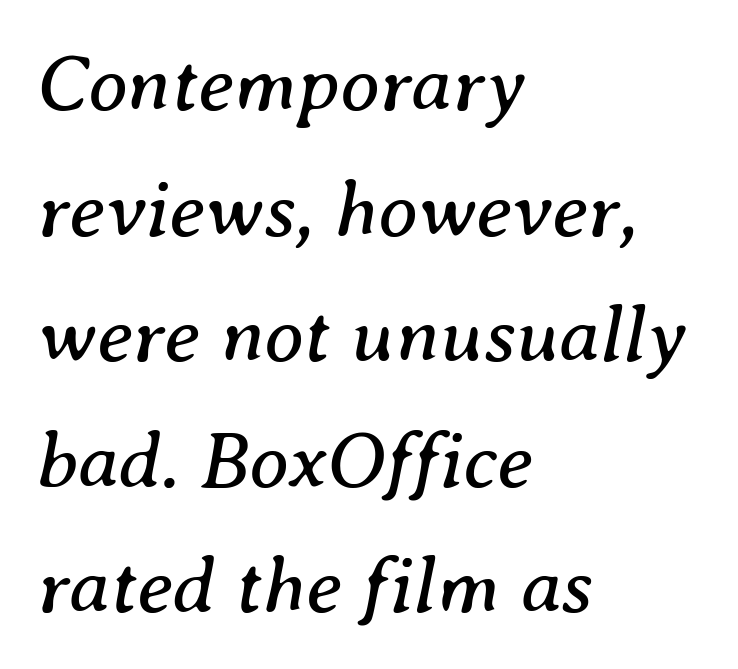
{"serif": "yes", "italic": "yes", "lean": "right", "slant_degrees": 8, "bold": "no", "weight": "regular", "width": "normal", "stroke_contrast": "medium", "x_height": "medium", "monospaced": "no", "underline": "no", "align": "left", "line_spacing": "normal", "line_spacing_ratio": 1.57, "letter_spacing": "normal", "letter_spacing_em": 0.0, "glyph_px": 80}
